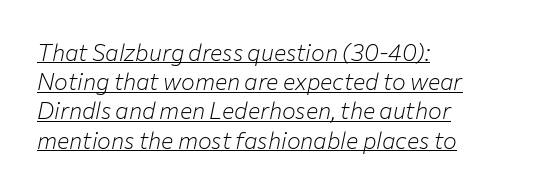
The image shows 23 px text type, italic (leaning right); set left-aligned, normal line spacing (1.27x), normal letter spacing, underlined.
